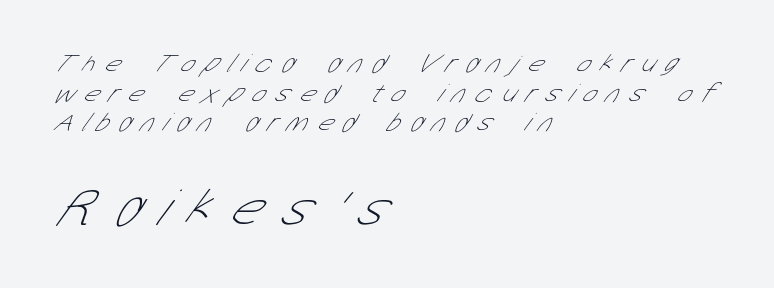
Regarding serifs, this sample does without them. Rule under the text: the space is simply empty. Horizontal bands of white between lines are thin slivers. Block two is the big one; block one sits smaller above it.
